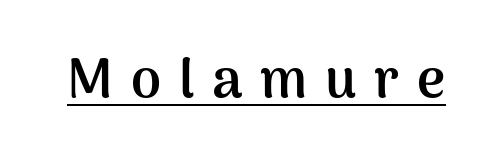
{"serif": "no", "italic": "no", "bold": "yes", "weight": "semibold", "width": "normal", "stroke_contrast": "medium", "x_height": "medium", "monospaced": "no", "underline": "yes", "letter_spacing": "wide", "letter_spacing_em": 0.33, "glyph_px": 54}
